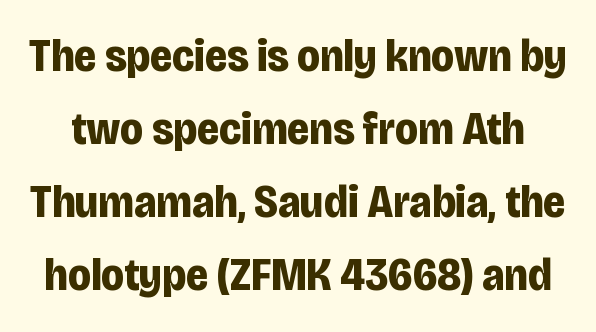
{"serif": "no", "italic": "no", "bold": "yes", "weight": "bold", "width": "condensed", "stroke_contrast": "low", "x_height": "large", "monospaced": "no", "underline": "no", "line_spacing": "normal", "line_spacing_ratio": 1.59, "letter_spacing": "normal", "letter_spacing_em": 0.0, "glyph_px": 46}
